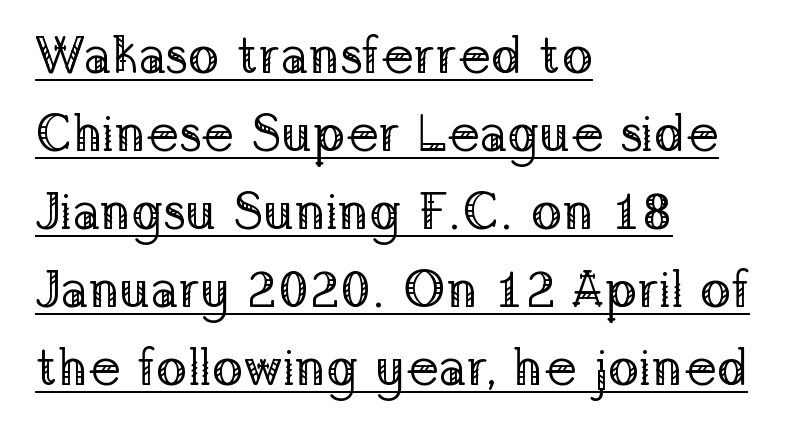
{"serif": "yes", "italic": "no", "bold": "no", "weight": "regular", "width": "normal", "stroke_contrast": "low", "x_height": "medium", "monospaced": "no", "underline": "yes", "align": "left", "line_spacing": "normal", "line_spacing_ratio": 1.5, "letter_spacing": "normal", "letter_spacing_em": 0.0, "glyph_px": 52}
